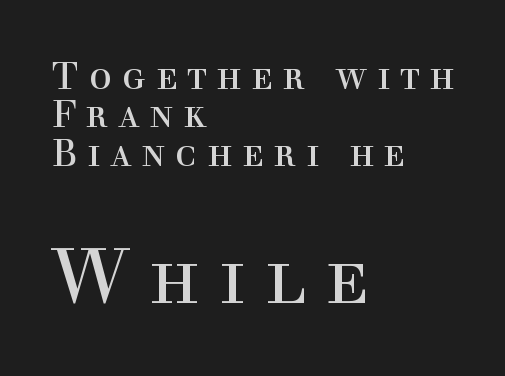
{"serif": "yes", "italic": "no", "bold": "no", "weight": "regular", "width": "normal", "x_height": "medium", "monospaced": "no", "underline": "no", "align": "left", "line_spacing": "tight", "line_spacing_ratio": 1.01, "letter_spacing": "wide", "letter_spacing_em": 0.26, "larger_block": "second", "size_ratio": 2.03, "glyph_px": 77}
